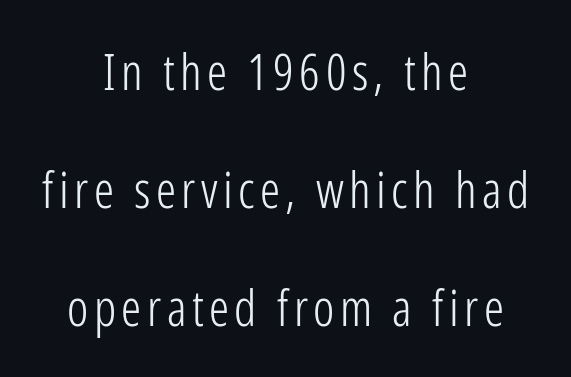
Q: Is the text bold? A: No.
Q: Is the text italic (slanted)? A: No, it is upright.
Q: Is the typeface a serif or a sans-serif typeface? A: Sans-serif.
Q: Is the text underlined? A: No.
Q: How is the paragraph aligned? A: Centered.
Q: Is the spacing between lines tight, normal or loose? A: Loose.
Q: Width (condensed, normal, or wide)? A: Condensed.
Q: Stroke contrast? A: Low.
Q: x-height? A: Medium.
Q: Monospaced? A: No.
